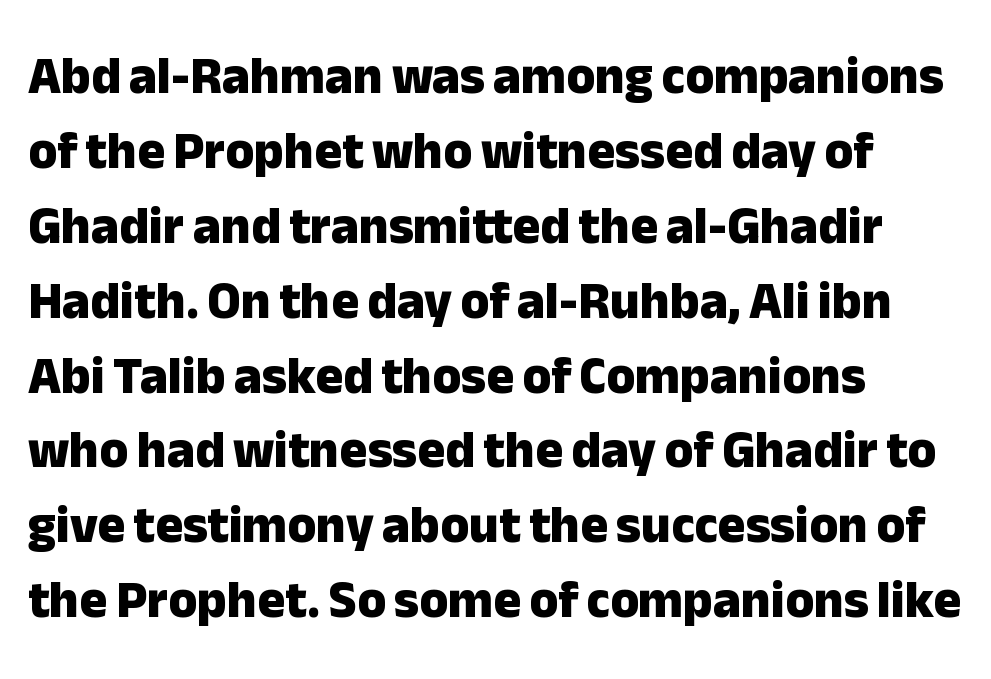
{"serif": "no", "italic": "no", "bold": "yes", "weight": "heavy", "width": "normal", "stroke_contrast": "low", "x_height": "medium", "monospaced": "no", "underline": "no", "align": "left", "line_spacing": "normal", "line_spacing_ratio": 1.44, "letter_spacing": "normal", "letter_spacing_em": 0.0, "glyph_px": 52}
